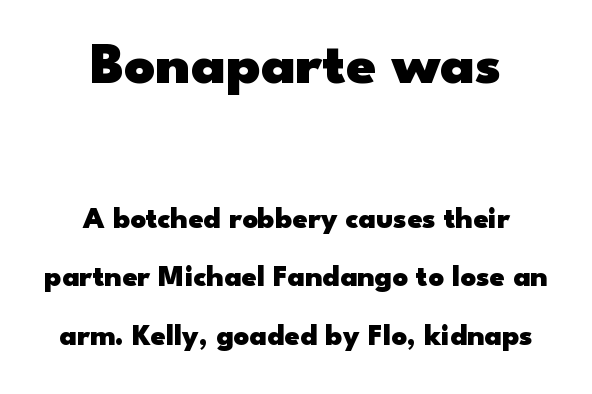
The image shows 60 px heavy, wide sans-serif type, upright; set centered, loose line spacing (1.96x), normal letter spacing, not underlined; the first (top) block is 2.0x larger; low stroke contrast and a small x-height.
